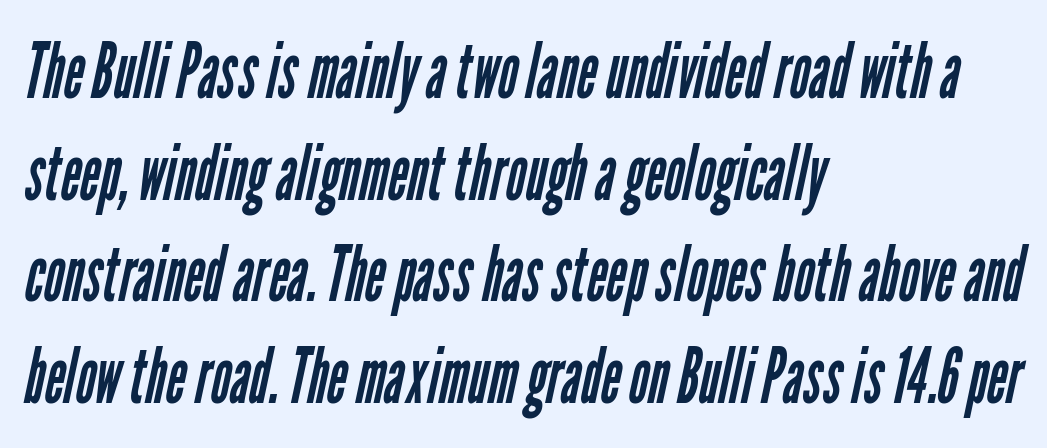
Note the varied advance widths — an 'i' is clearly narrower than an 'm'. These lines stack with their left ends in a neat column. This block has exactly the height ordinary leading produces. The typeface chosen for these lines omits serifs. The space directly below the letters is spotless.
